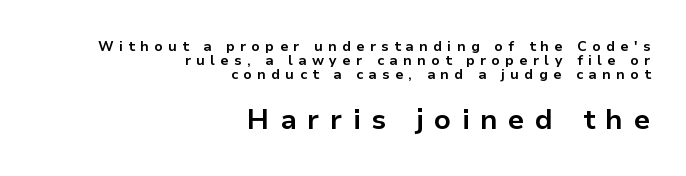
Q: Is the text bold? A: Yes.
Q: Is the text italic (slanted)? A: No, it is upright.
Q: Is the typeface a serif or a sans-serif typeface? A: Sans-serif.
Q: Is the text underlined? A: No.
Q: How is the paragraph aligned? A: Right-aligned.
Q: Is the spacing between letters normal or unusually wide? A: Unusually wide.
Q: Is the spacing between lines tight, normal or loose? A: Tight.
Q: Which block of text is set in a larger size, the first (top) or the second (bottom)? A: The second (bottom) one.
Q: Width (condensed, normal, or wide)? A: Normal.
Q: Stroke contrast? A: Low.
Q: x-height? A: Medium.
Q: Monospaced? A: No.
